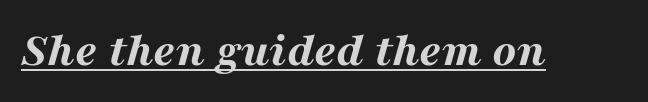
{"italic": "yes", "lean": "right", "slant_degrees": 16, "bold": "yes", "weight": "bold", "width": "wide", "stroke_contrast": "medium", "x_height": "medium", "monospaced": "no", "underline": "yes", "letter_spacing": "normal", "letter_spacing_em": 0.0, "glyph_px": 49}
